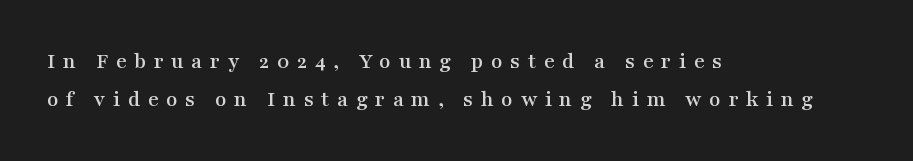
The image shows 23 px text type, upright; set left-aligned, normal line spacing (1.65x), unusually wide letter spacing (+0.33 em), not underlined.
